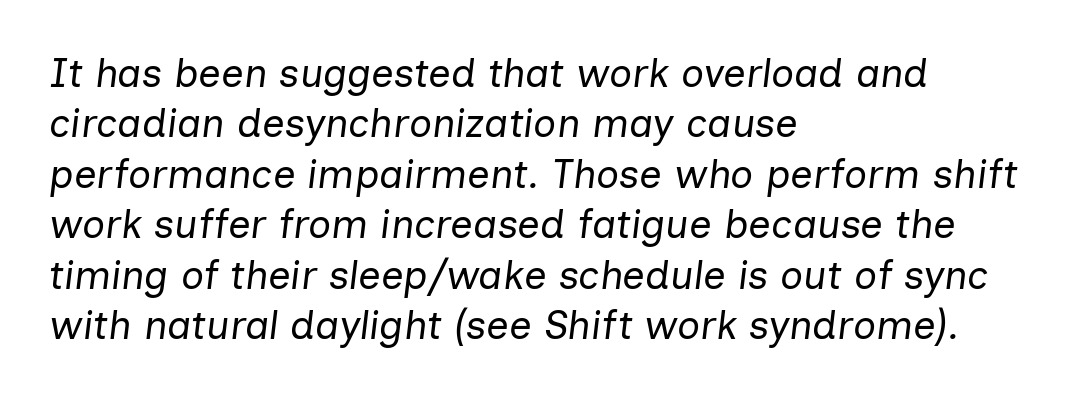
Q: Is the text bold? A: No.
Q: Is the text italic (slanted)? A: Yes, it leans right by about 7 degrees.
Q: Is the text underlined? A: No.
Q: How is the paragraph aligned? A: Left-aligned.
Q: Is the spacing between letters normal or unusually wide? A: Normal.
Q: Is the spacing between lines tight, normal or loose? A: Normal.
Q: Width (condensed, normal, or wide)? A: Normal.
Q: Stroke contrast? A: Low.
Q: x-height? A: Medium.
Q: Monospaced? A: No.
